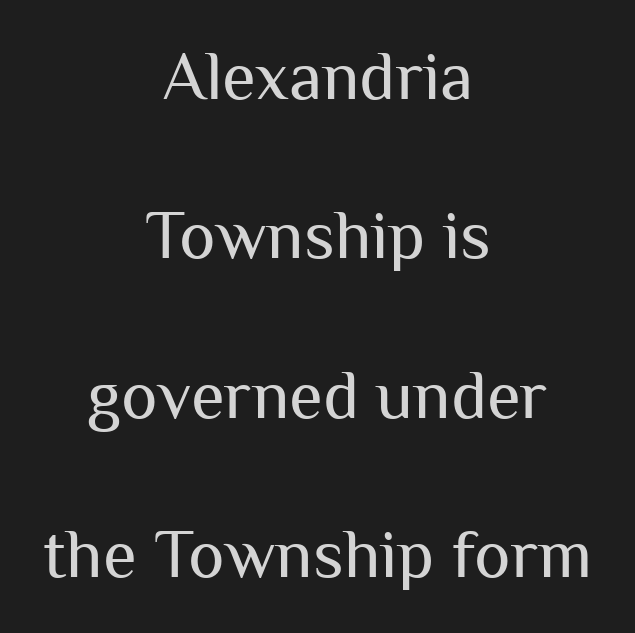
Varying glyph widths throughout — classic text-font behaviour. Check under the words: just untouched page. Heaviness? Minimal to ordinary, like unemphasized prose. The type is set solid horizontally, with unmodified tracking. Alignment: centered. The typeface chosen for these lines omits serifs.
